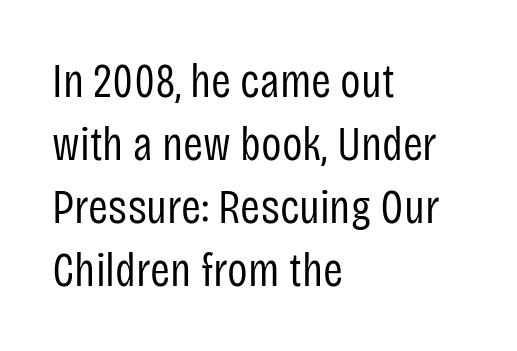
Q: Is the text bold? A: No.
Q: Is the text italic (slanted)? A: No, it is upright.
Q: Is the typeface a serif or a sans-serif typeface? A: Sans-serif.
Q: Is the text underlined? A: No.
Q: How is the paragraph aligned? A: Left-aligned.
Q: Is the spacing between letters normal or unusually wide? A: Normal.
Q: Is the spacing between lines tight, normal or loose? A: Normal.
Q: Width (condensed, normal, or wide)? A: Condensed.
Q: Stroke contrast? A: Low.
Q: x-height? A: Large.
Q: Monospaced? A: No.
